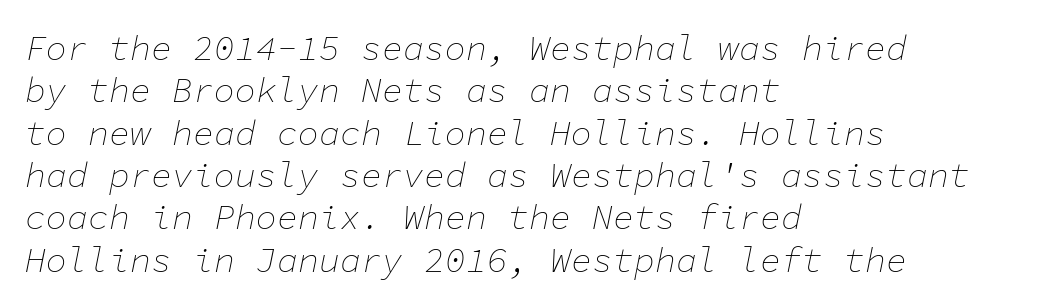
The image shows 35 px thin type, italic (leaning right), monospaced; set left-aligned, line spacing 1.21x, normal letter spacing, not underlined; low stroke contrast and a medium x-height.
